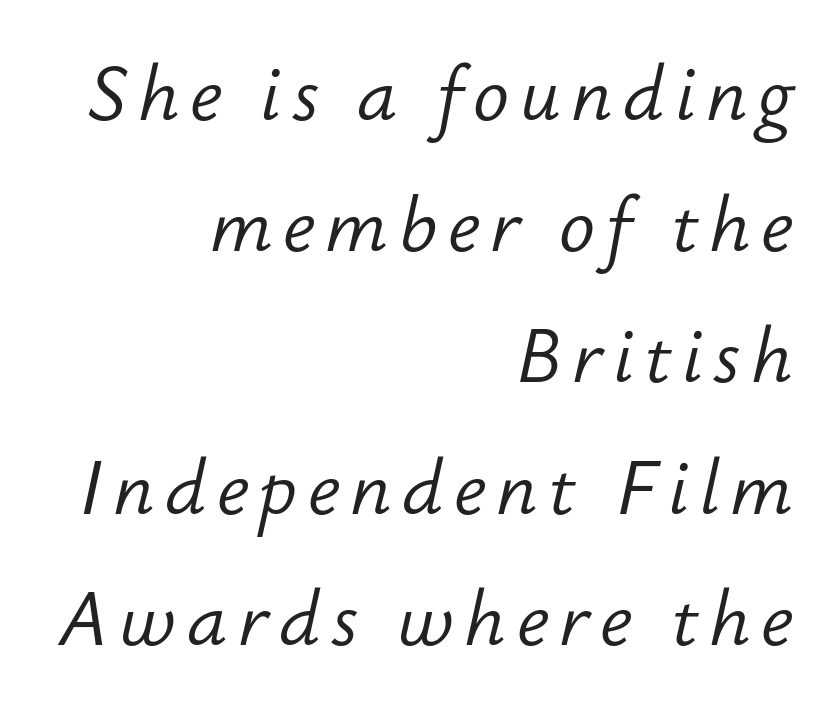
The font is comparable to plain body text, perhaps lighter. Any mark beneath the type? The region is blank. The letters advance in unequal steps, a hallmark of proportional type. Italic? Definitely — the glyphs are oblique. Each line ends at the same right margin while the left side varies.
